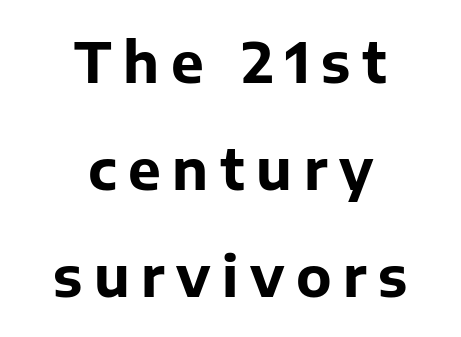
{"serif": "no", "italic": "no", "bold": "yes", "weight": "bold", "width": "normal", "stroke_contrast": "low", "x_height": "medium", "monospaced": "no", "underline": "no", "align": "center", "line_spacing": "loose", "line_spacing_ratio": 1.95, "letter_spacing": "wide", "letter_spacing_em": 0.21, "glyph_px": 55}
